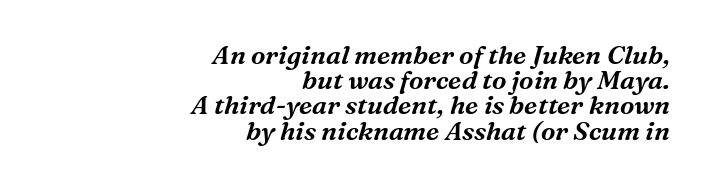
The image shows 26 px text type, italic (leaning right); set right-aligned, tight line spacing (0.97x), normal letter spacing, not underlined.
